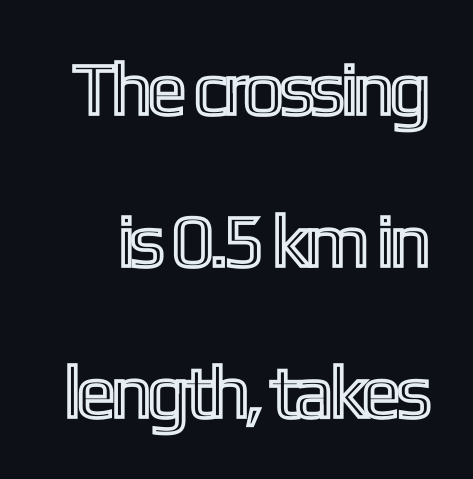
{"italic": "no", "width": "condensed", "x_height": "medium", "monospaced": "no", "underline": "no", "line_spacing": "loose", "line_spacing_ratio": 2.05, "letter_spacing": "normal", "letter_spacing_em": 0.0, "glyph_px": 74}
